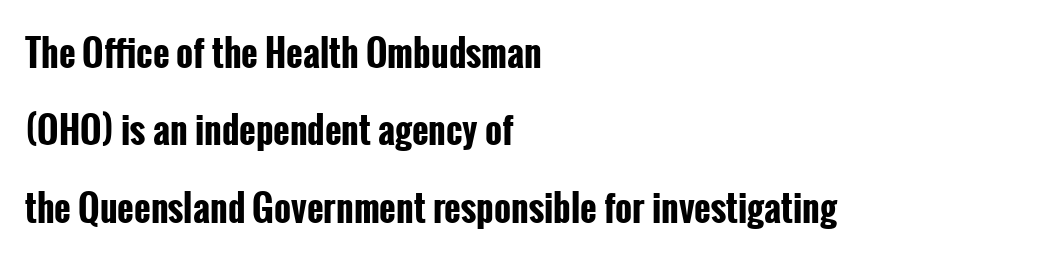
{"serif": "no", "italic": "no", "bold": "yes", "weight": "bold", "width": "condensed", "stroke_contrast": "low", "x_height": "medium", "monospaced": "no", "underline": "no", "align": "left", "line_spacing": "loose", "line_spacing_ratio": 2.15, "letter_spacing": "normal", "letter_spacing_em": 0.0, "glyph_px": 36}
